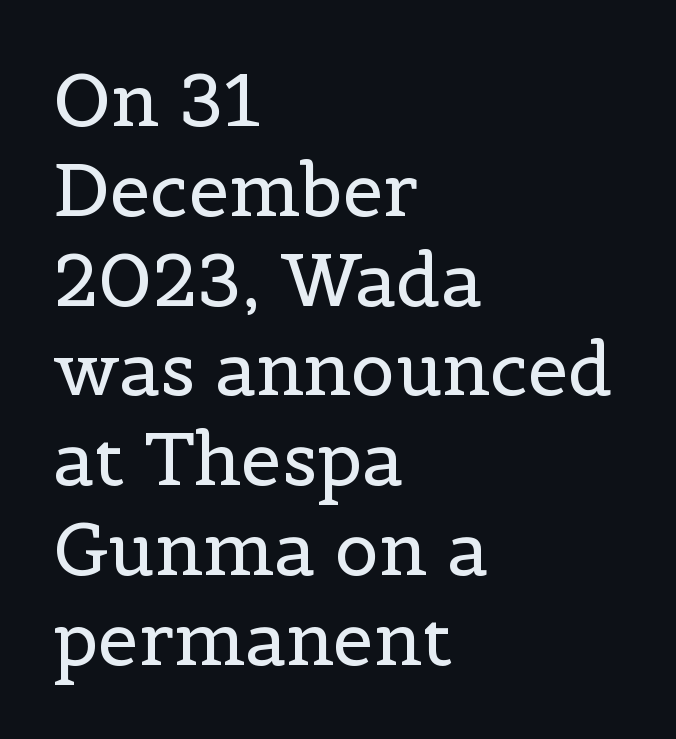
Observe the ordinary spacing: letters are neighbours, not strangers. A typesetter would call this proportional, since set widths differ per character. Is the stroke heavy? The answer is a plain regular-or-lighter. This rendering uses left alignment, leaving the right contour irregular.
